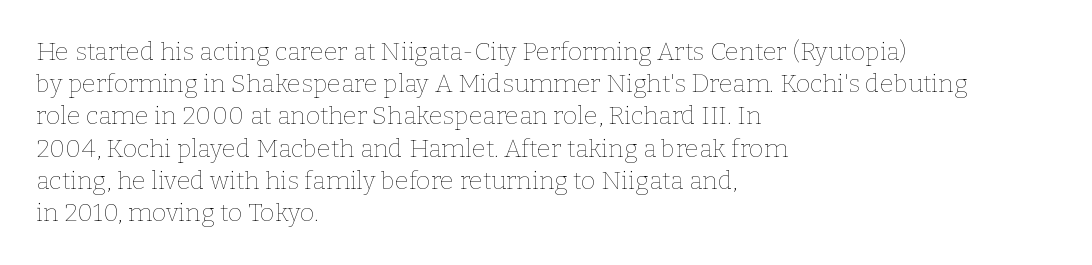
The image shows 25 px text type, upright; set left-aligned, normal line spacing (1.29x), normal letter spacing, not underlined.
